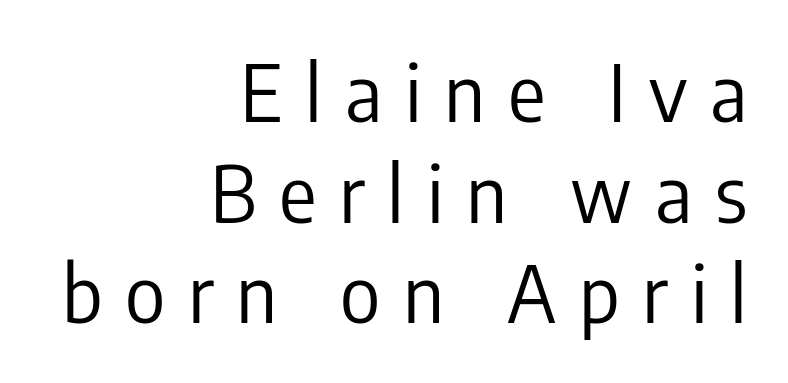
The image shows 78 px regular-weight, condensed sans-serif type, upright; set right-aligned, normal line spacing (1.29x), unusually wide letter spacing (+0.29 em), not underlined; low stroke contrast and a medium x-height.
